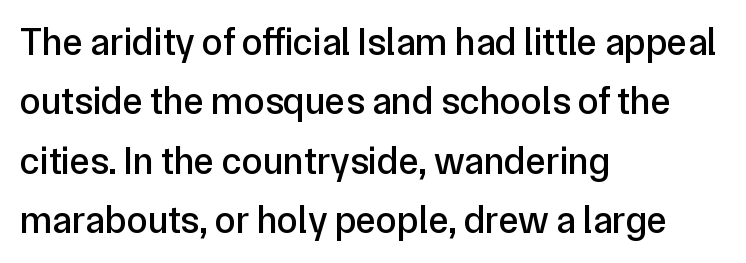
The image shows 38 px sans-serif type, upright; set left-aligned, normal line spacing (1.56x), normal letter spacing, not underlined; low stroke contrast and a medium x-height.
